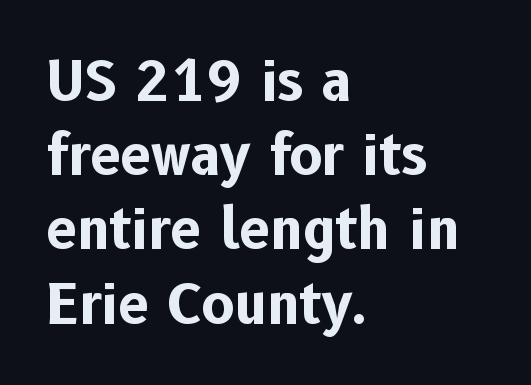
The letters stand straight up with perfectly vertical stems. All the whitespace from short lines collects on the right. Notice how descenders clear the ascenders below comfortably — that's standard leading. The letters sit at their default tracking, neither squeezed nor spread. Quick note: underline off.
